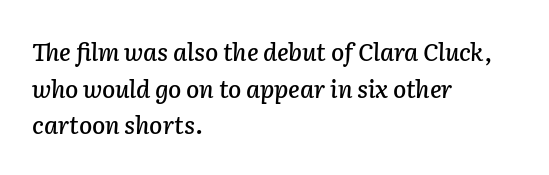
The image shows 24 px text type, italic (leaning right); set left-aligned, normal line spacing (1.53x), normal letter spacing, not underlined.
